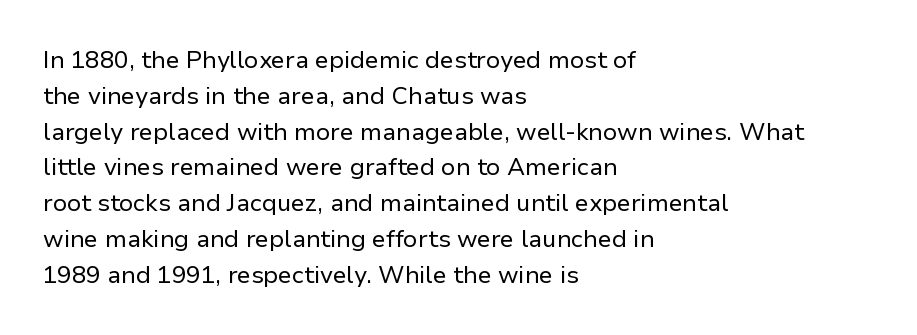
Q: Is the text bold? A: No.
Q: Is the text italic (slanted)? A: No, it is upright.
Q: Is the text underlined? A: No.
Q: How is the paragraph aligned? A: Left-aligned.
Q: Is the spacing between letters normal or unusually wide? A: Normal.
Q: Is the spacing between lines tight, normal or loose? A: Normal.
